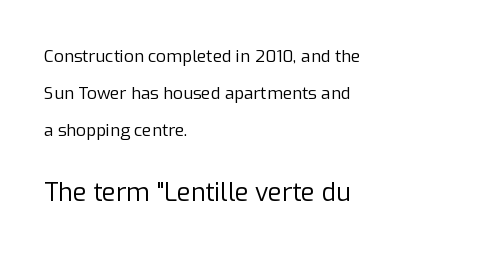
The rendering anchors every line to the left-hand side. The string is rendered with underlining switched off. In this sample the second text group is rendered at the bigger scale. Honestly, the rows look like they've been pulled way apart. These lines keep a tight, regular rhythm from letter to letter. The weight would be labelled regular, book, light, or lighter still.
